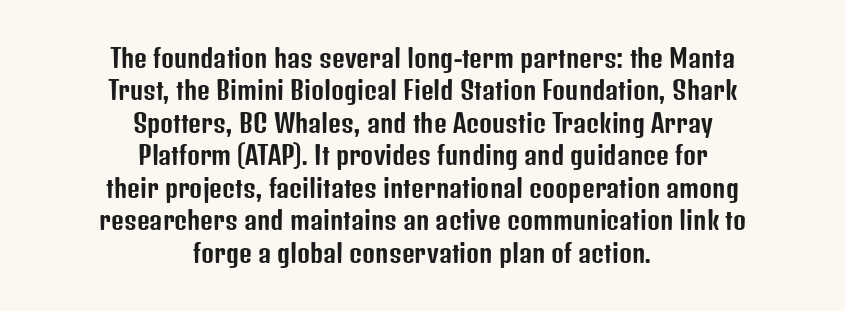
The image shows 25 px text type, upright; set centered, normal line spacing (1.3x), normal letter spacing, not underlined.
